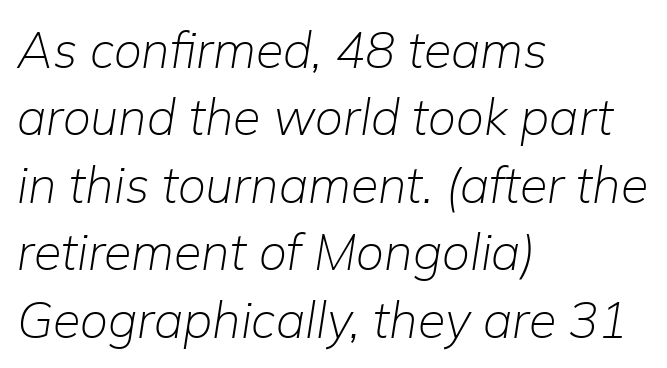
The image shows 50 px light type, italic (leaning right); set left-aligned, normal line spacing (1.35x), normal letter spacing, not underlined; low stroke contrast and a medium x-height.
